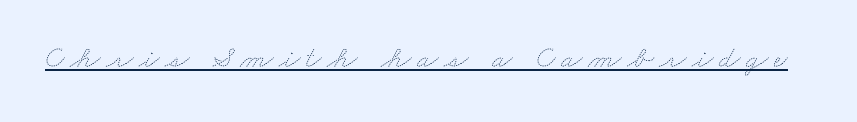
The image shows 31 px thin, wide type; set underlined; medium stroke contrast and a small x-height.
